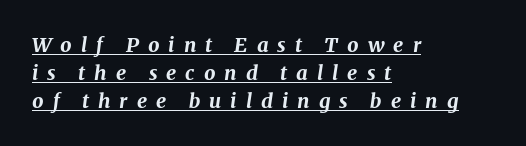
Short and long lines alike share a common starting point at left. Every word sits above its own underline. The letters are bold, with thick, heavy strokes. This sample uses an oblique cut, with every glyph tilted off the vertical. Baseline-to-baseline distance is the conventional proportion of letter height. Letter spacing: wide.
